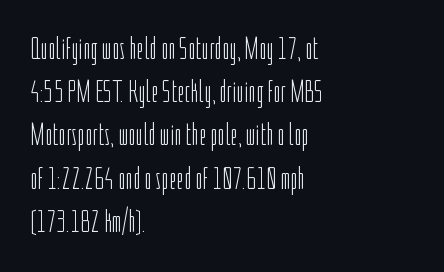
{"serif": "no", "italic": "no", "bold": "no", "weight": "light", "width": "condensed", "stroke_contrast": "low", "x_height": "medium", "monospaced": "no", "underline": "no", "align": "left", "line_spacing": "normal", "line_spacing_ratio": 1.35, "letter_spacing": "normal", "letter_spacing_em": 0.0, "glyph_px": 32}
